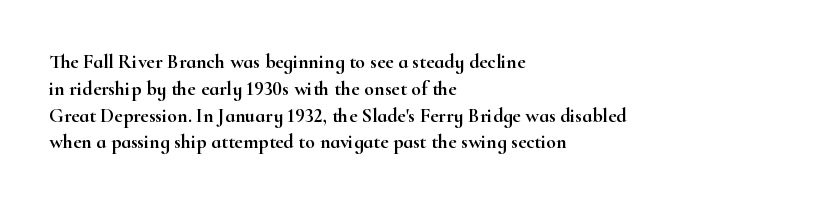
The vertical gap from one line to the next is medium. The letters sit at their default tracking, neither squeezed nor spread. A student would call this left alignment; a typographer would say flush left, rag right. Does the lettering tilt? It doesn't — this is upright.
